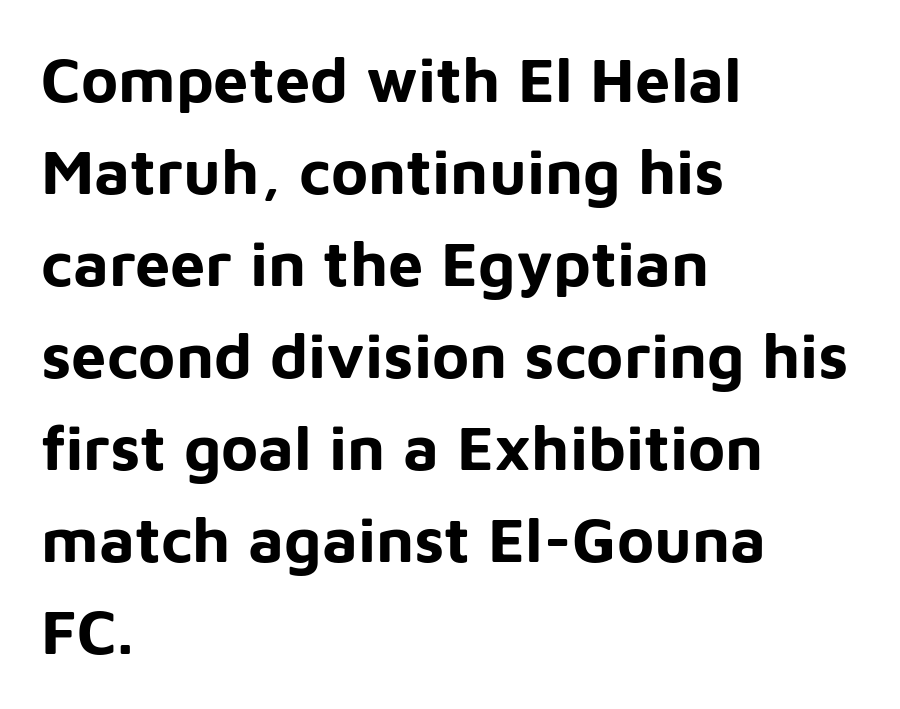
{"serif": "no", "italic": "no", "bold": "yes", "weight": "bold", "width": "normal", "stroke_contrast": "low", "x_height": "medium", "monospaced": "no", "underline": "no", "align": "left", "line_spacing": "normal", "line_spacing_ratio": 1.46, "letter_spacing": "normal", "letter_spacing_em": 0.0, "glyph_px": 63}
